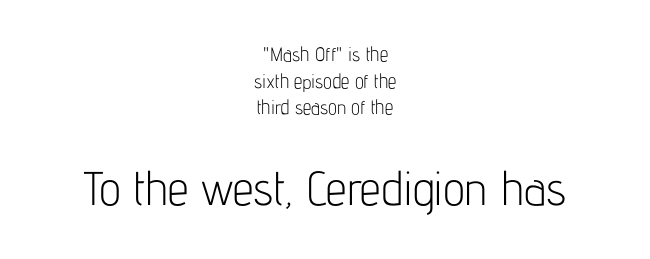
The image shows 47 px light, condensed sans-serif type, upright; set centered, normal line spacing (1.4x), normal letter spacing, not underlined; the second (bottom) block is 2.47x larger; low stroke contrast and a medium x-height.
